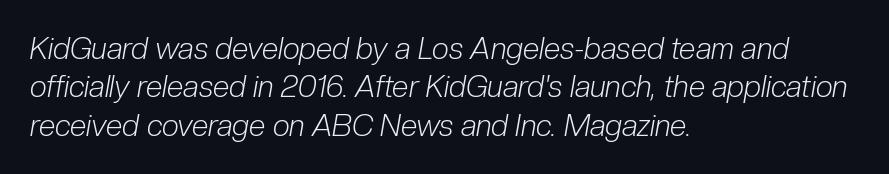
Q: Is the text bold? A: No.
Q: Is the text italic (slanted)? A: Yes, it leans right by about 10 degrees.
Q: Is the text underlined? A: No.
Q: How is the paragraph aligned? A: Left-aligned.
Q: Is the spacing between letters normal or unusually wide? A: Normal.
Q: Is the spacing between lines tight, normal or loose? A: Normal.
Q: Width (condensed, normal, or wide)? A: Condensed.
Q: Stroke contrast? A: Low.
Q: x-height? A: Medium.
Q: Monospaced? A: No.
